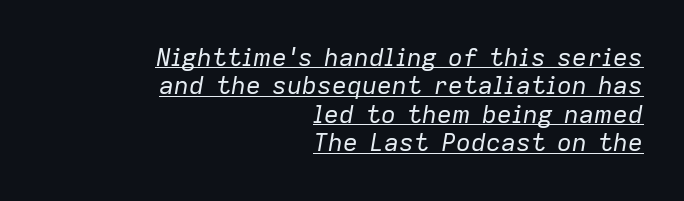
{"italic": "yes", "lean": "right", "slant_degrees": 9, "bold": "no", "underline": "yes", "align": "right", "line_spacing": "tight", "line_spacing_ratio": 1.14, "letter_spacing": "normal", "letter_spacing_em": 0.0, "glyph_px": 25}
